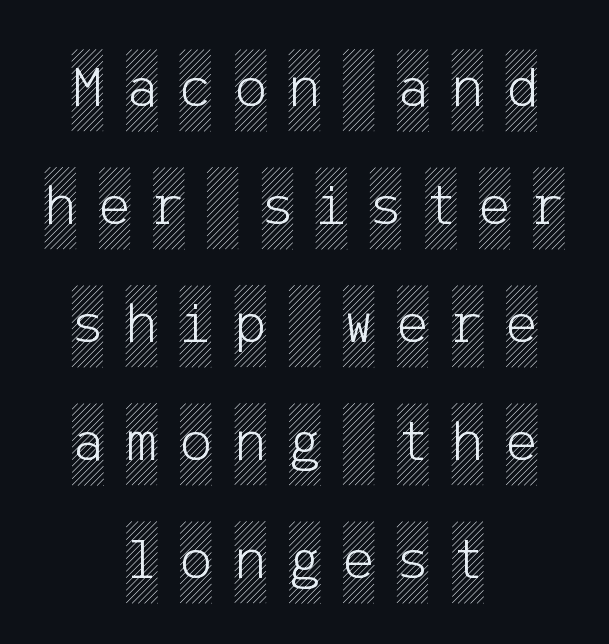
Upright lettering throughout. The baseline area is clear. Tracking here is generous; glyphs stand well apart from one another. This sample is center-justified, so both line endings float freely. The block of text is sparse from top to bottom, with ample space between rows.
